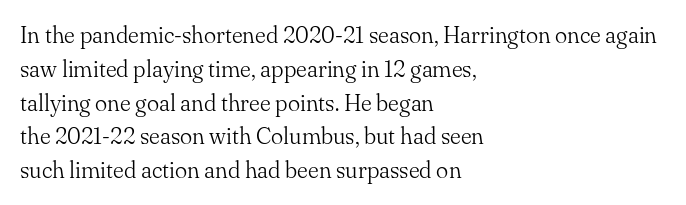
The image shows 23 px text type, upright; set left-aligned, normal line spacing (1.47x), normal letter spacing, not underlined.
